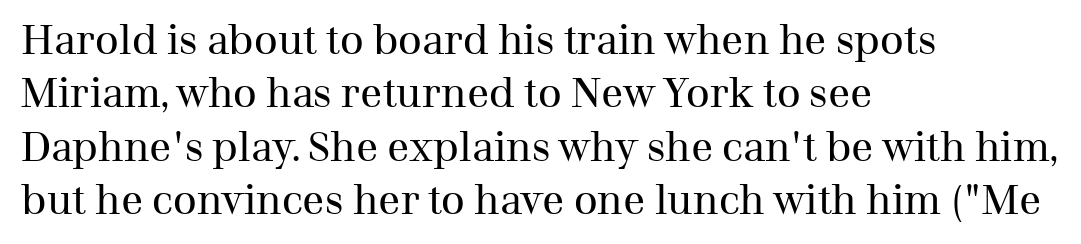
Q: Is the text bold? A: No.
Q: Is the text italic (slanted)? A: No, it is upright.
Q: Is the typeface a serif or a sans-serif typeface? A: Serif.
Q: Is the text underlined? A: No.
Q: How is the paragraph aligned? A: Left-aligned.
Q: Is the spacing between letters normal or unusually wide? A: Normal.
Q: Is the spacing between lines tight, normal or loose? A: Normal.
Q: Width (condensed, normal, or wide)? A: Normal.
Q: Stroke contrast? A: Medium.
Q: x-height? A: Medium.
Q: Monospaced? A: No.
